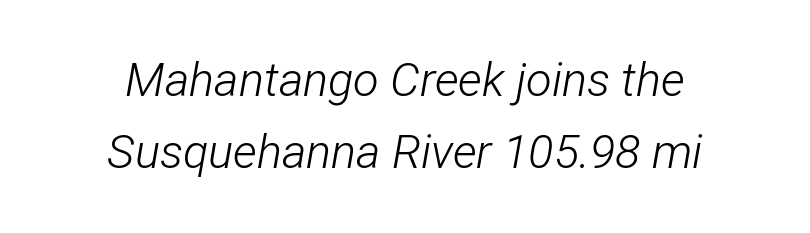
{"italic": "yes", "lean": "right", "slant_degrees": 12, "bold": "no", "weight": "light", "width": "condensed", "stroke_contrast": "low", "x_height": "medium", "monospaced": "no", "underline": "no", "align": "center", "line_spacing": "normal", "line_spacing_ratio": 1.54, "letter_spacing": "normal", "letter_spacing_em": 0.0, "glyph_px": 47}
